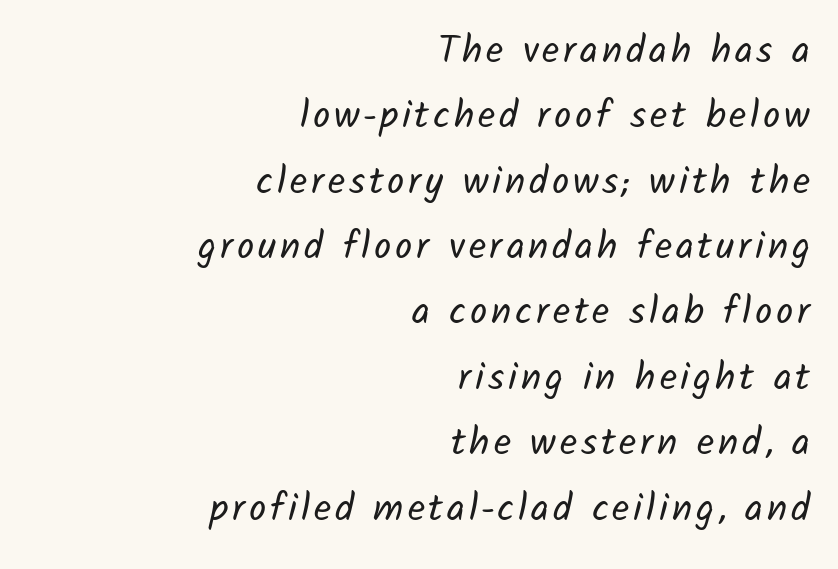
The image shows 38 px regular-weight sans-serif type; set right-aligned, line spacing 1.72x, not underlined; low stroke contrast and a medium x-height.
